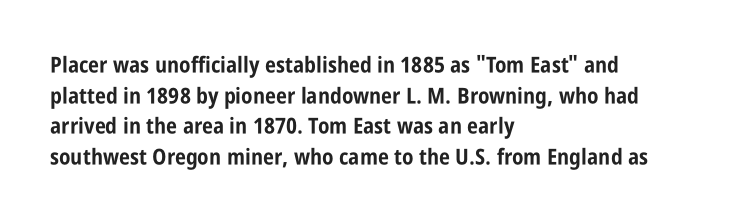
Q: Is the text bold? A: Yes.
Q: Is the text italic (slanted)? A: No, it is upright.
Q: Is the text underlined? A: No.
Q: How is the paragraph aligned? A: Left-aligned.
Q: Is the spacing between letters normal or unusually wide? A: Normal.
Q: Is the spacing between lines tight, normal or loose? A: Normal.
